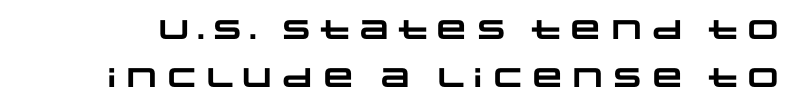
Q: Is the text bold? A: Yes.
Q: Is the text underlined? A: No.
Q: Is the spacing between letters normal or unusually wide? A: Normal.
